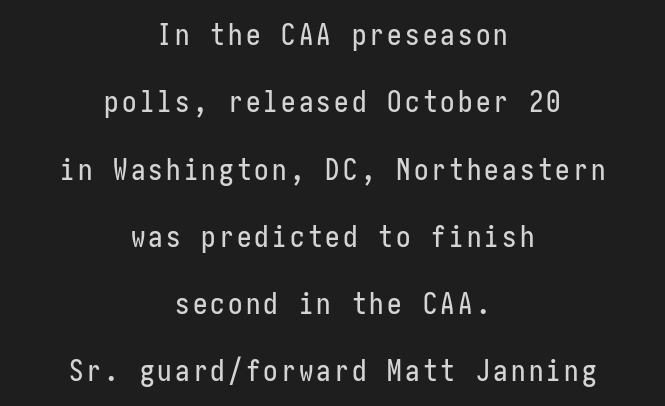
Every row of glyphs is offset so its center matches the block's center. The area under the type is left untouched. Compared with typical paragraphs, the rows here are farther apart. Nope, no serifs anywhere on these letters. The letters stand upright; this is a roman face.
